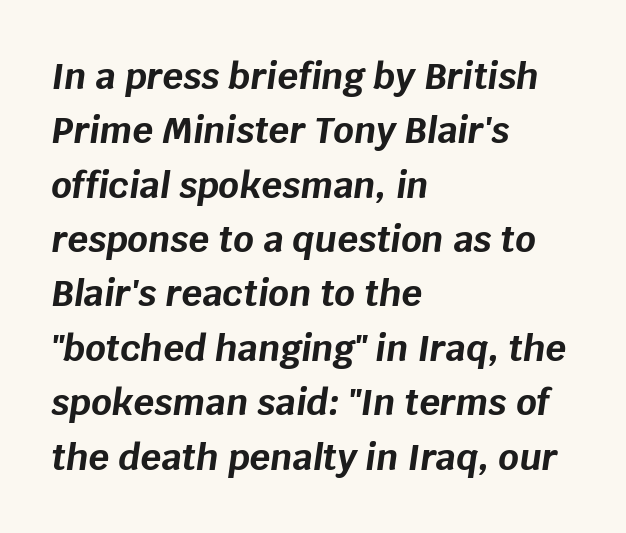
Q: Is the text bold? A: Yes.
Q: Is the text italic (slanted)? A: Yes, it leans right by about 8 degrees.
Q: Is the text underlined? A: No.
Q: How is the paragraph aligned? A: Left-aligned.
Q: Is the spacing between letters normal or unusually wide? A: Normal.
Q: Is the spacing between lines tight, normal or loose? A: Normal.
Q: Width (condensed, normal, or wide)? A: Normal.
Q: Stroke contrast? A: Low.
Q: x-height? A: Large.
Q: Monospaced? A: No.
